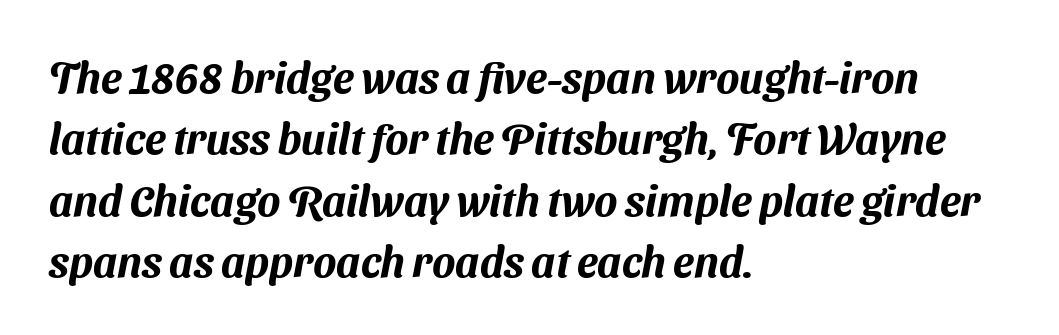
Short and long lines alike share a common starting point at left. These lines are composed in type without serifs. Compared with typical paragraphs, the rows here are spaced about the same. You could call the tracking neutral — neither tight nor loose. Just letters on the line, the space beneath them empty. This sample has the flowing, uneven cadence of proportional lettering.
